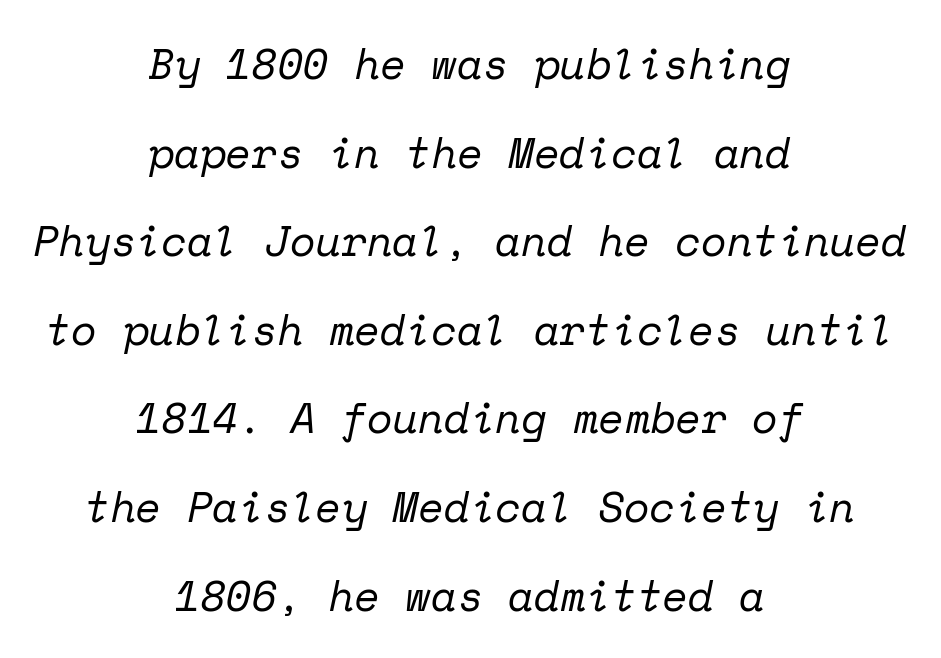
{"serif": "yes", "italic": "yes", "lean": "right", "slant_degrees": 12, "bold": "no", "weight": "regular", "width": "normal", "stroke_contrast": "low", "x_height": "medium", "monospaced": "yes", "underline": "no", "align": "center", "line_spacing": "loose", "line_spacing_ratio": 2.11, "letter_spacing": "normal", "letter_spacing_em": 0.0, "glyph_px": 42}
